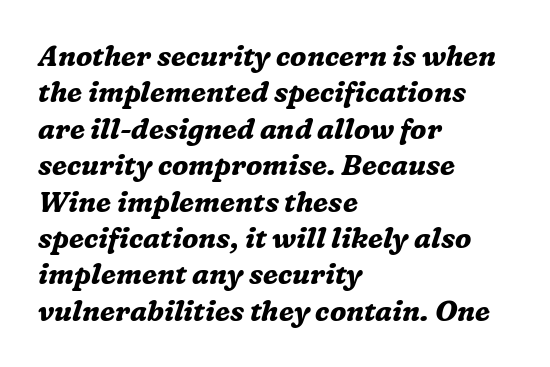
The image shows 28 px bold serif type, italic (leaning right); set left-aligned, normal line spacing (1.3x), normal letter spacing, not underlined; medium stroke contrast and a medium x-height.
